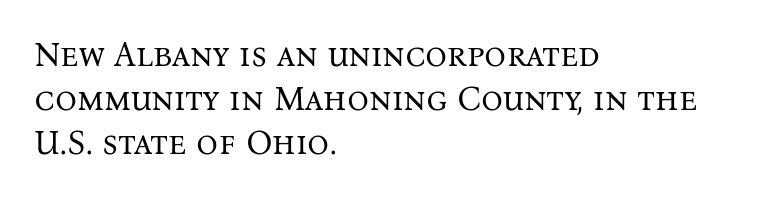
{"serif": "yes", "italic": "no", "bold": "no", "weight": "regular", "width": "normal", "stroke_contrast": "medium", "x_height": "medium", "monospaced": "no", "underline": "no", "align": "left", "line_spacing": "normal", "line_spacing_ratio": 1.3, "letter_spacing": "normal", "letter_spacing_em": 0.0, "glyph_px": 34}
